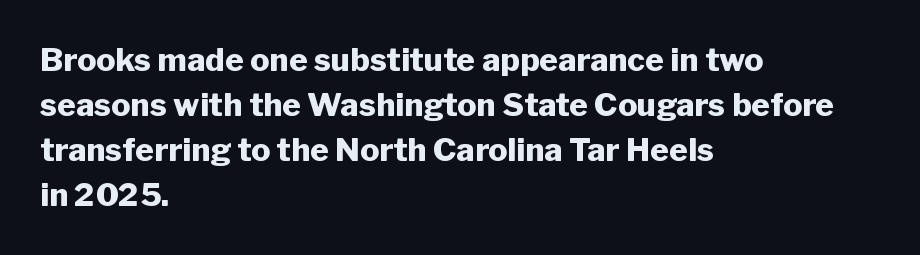
{"serif": "no", "italic": "no", "bold": "yes", "weight": "heavy", "width": "normal", "stroke_contrast": "low", "x_height": "medium", "monospaced": "no", "underline": "no", "align": "left", "line_spacing": "normal", "line_spacing_ratio": 1.41, "letter_spacing": "normal", "letter_spacing_em": 0.0, "glyph_px": 32}
